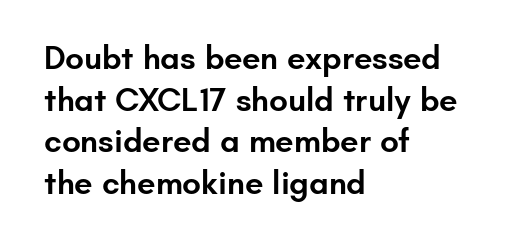
Q: Is the text bold? A: Semi-bold.
Q: Is the text italic (slanted)? A: No, it is upright.
Q: Is the typeface a serif or a sans-serif typeface? A: Sans-serif.
Q: Is the text underlined? A: No.
Q: How is the paragraph aligned? A: Left-aligned.
Q: Is the spacing between letters normal or unusually wide? A: Normal.
Q: Is the spacing between lines tight, normal or loose? A: Normal.
Q: Width (condensed, normal, or wide)? A: Normal.
Q: Stroke contrast? A: Low.
Q: x-height? A: Small.
Q: Monospaced? A: No.
